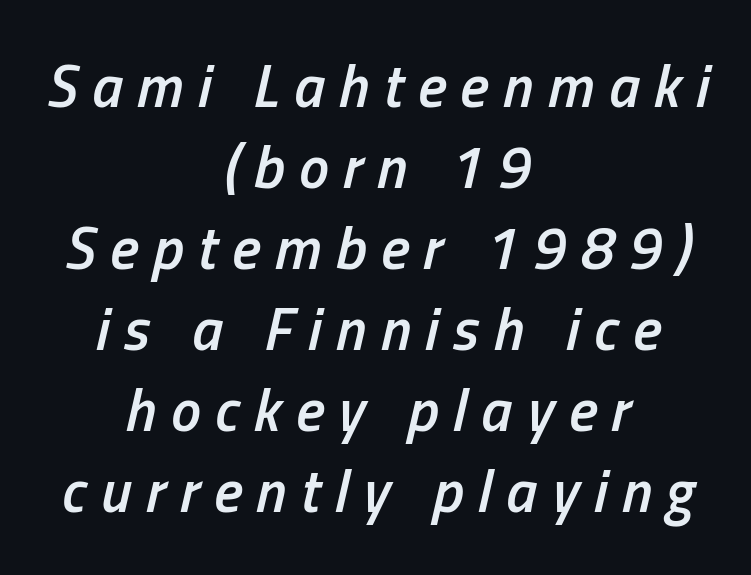
{"italic": "yes", "lean": "right", "slant_degrees": 13, "bold": "semi", "weight": "semibold", "width": "condensed", "stroke_contrast": "low", "x_height": "medium", "monospaced": "no", "underline": "no", "align": "center", "line_spacing": "normal", "line_spacing_ratio": 1.35, "letter_spacing": "wide", "letter_spacing_em": 0.24, "glyph_px": 60}
